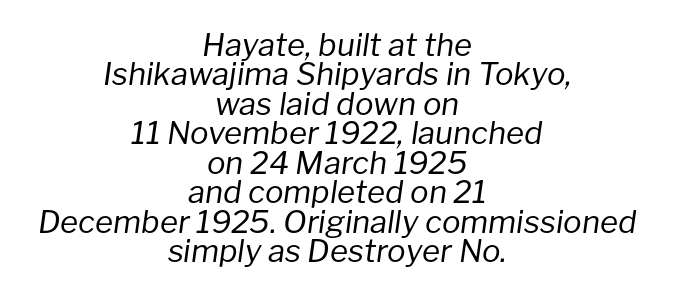
Q: Is the text bold? A: No.
Q: Is the text italic (slanted)? A: Yes, it leans right by about 8 degrees.
Q: Is the text underlined? A: No.
Q: How is the paragraph aligned? A: Centered.
Q: Is the spacing between letters normal or unusually wide? A: Normal.
Q: Is the spacing between lines tight, normal or loose? A: Tight.
Q: Width (condensed, normal, or wide)? A: Normal.
Q: Stroke contrast? A: Low.
Q: x-height? A: Medium.
Q: Monospaced? A: No.
